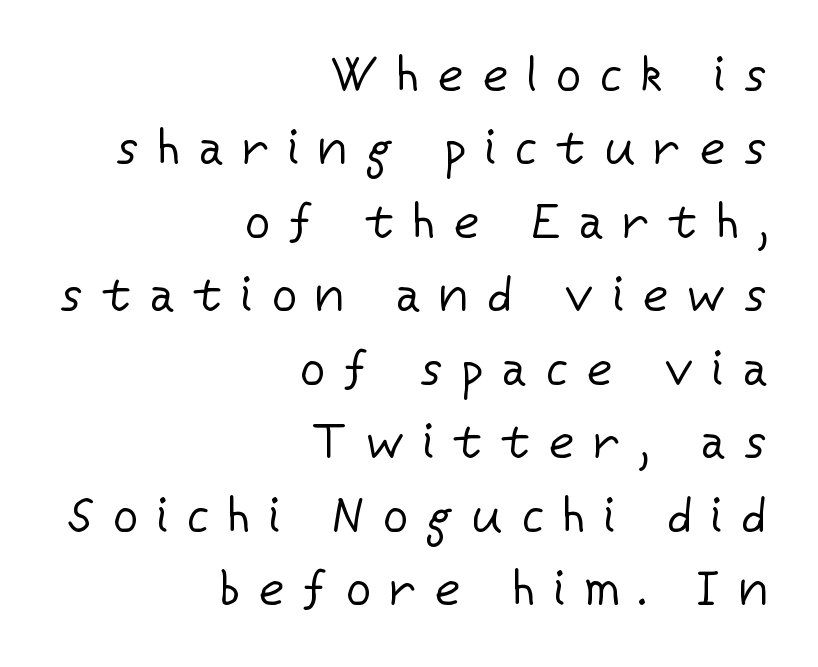
The image shows 49 px regular-weight sans-serif type, upright; set right-aligned, normal line spacing (1.5x), unusually wide letter spacing (+0.39 em), not underlined; low stroke contrast and a medium x-height.
